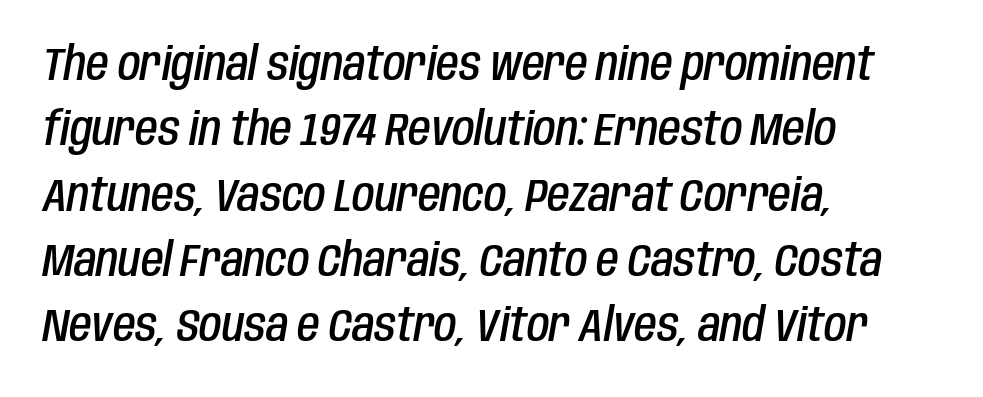
Q: Is the text bold? A: Semi-bold.
Q: Is the text italic (slanted)? A: Yes, it leans right by about 10 degrees.
Q: Is the text underlined? A: No.
Q: How is the paragraph aligned? A: Left-aligned.
Q: Is the spacing between letters normal or unusually wide? A: Normal.
Q: Is the spacing between lines tight, normal or loose? A: Normal.
Q: Width (condensed, normal, or wide)? A: Condensed.
Q: Stroke contrast? A: Low.
Q: x-height? A: Large.
Q: Monospaced? A: No.
